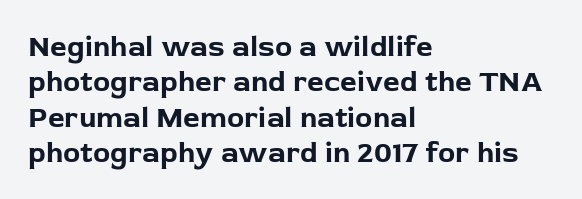
Character widths vary here, with narrow letters taking less room than wide ones. This rendering features lettering with no underline. Short note: letters normally spaced. This sample is left-justified, so line endings fall wherever the words run out.
